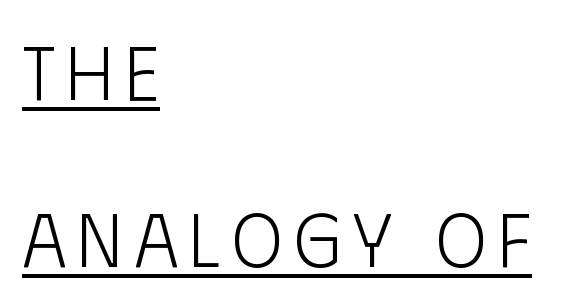
{"serif": "no", "italic": "no", "bold": "no", "weight": "light", "width": "condensed", "stroke_contrast": "low", "x_height": "large", "monospaced": "no", "underline": "yes", "align": "left", "line_spacing": "loose", "line_spacing_ratio": 2.2, "glyph_px": 76}
